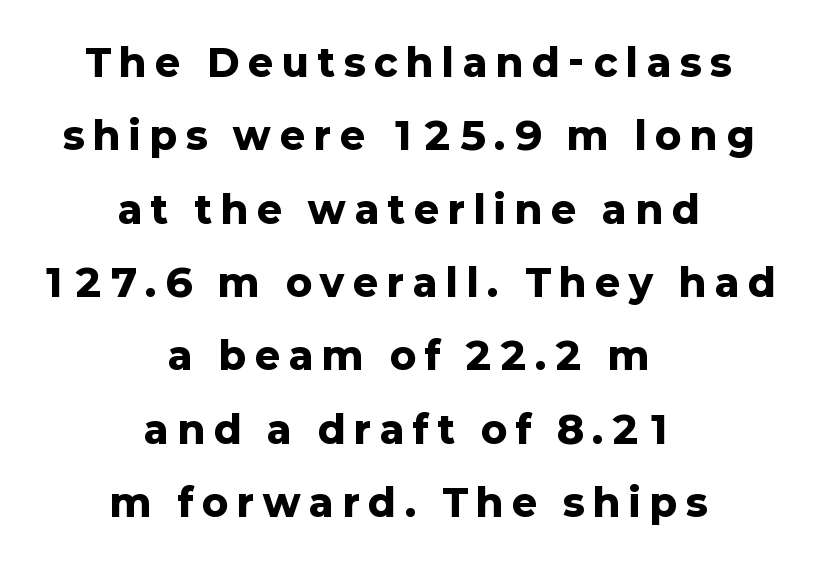
The image shows 38 px heavy sans-serif type, upright; set centered, loose line spacing (1.93x), unusually wide letter spacing (+0.24 em), not underlined; low stroke contrast and a medium x-height.
